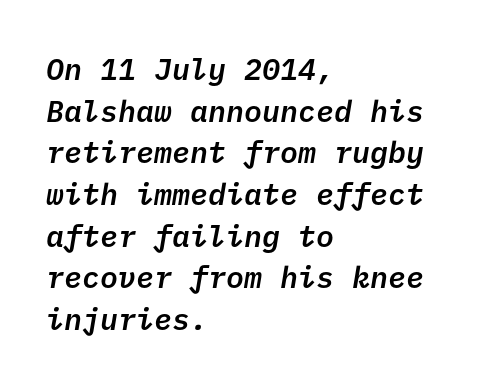
The image shows 30 px semibold sans-serif type; set left-aligned, normal line spacing (1.39x), normal letter spacing, not underlined; low stroke contrast and a medium x-height.
